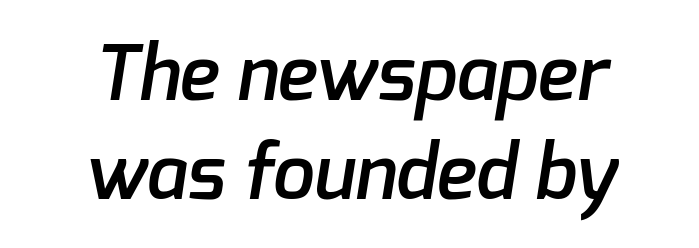
Both edges are ragged and mirror each other, which tells us the setting is centered. Students, this is semibold: more ink than regular, less than bold. Leading: standard. Character widths vary here, with narrow letters taking less room than wide ones. The baseline area is clear. Check where the strokes stop: nothing finishes them off — pure sans.
